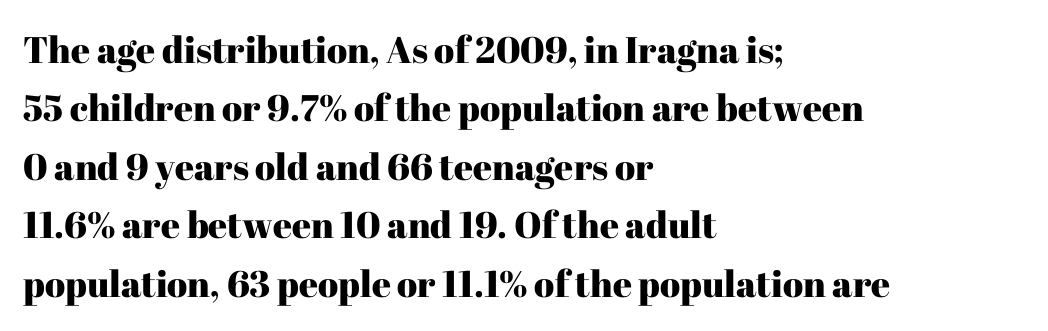
{"serif": "yes", "italic": "no", "width": "normal", "stroke_contrast": "high", "x_height": "medium", "monospaced": "no", "underline": "no", "align": "left", "line_spacing": "normal", "line_spacing_ratio": 1.58, "letter_spacing": "normal", "letter_spacing_em": 0.0, "glyph_px": 37}
